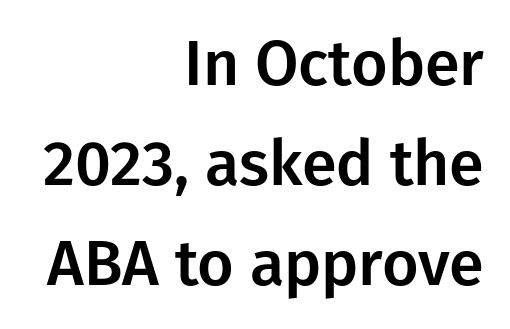
The image shows 63 px sans-serif type, upright; set right-aligned, normal line spacing (1.59x), normal letter spacing, not underlined; low stroke contrast and a medium x-height.
